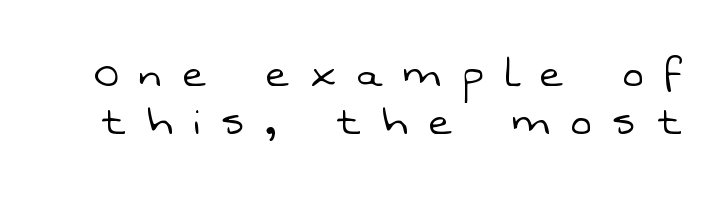
The image shows 49 px light sans-serif type; set tight line spacing (0.97x), unusually wide letter spacing (+0.45 em), not underlined; low stroke contrast and a medium x-height.
